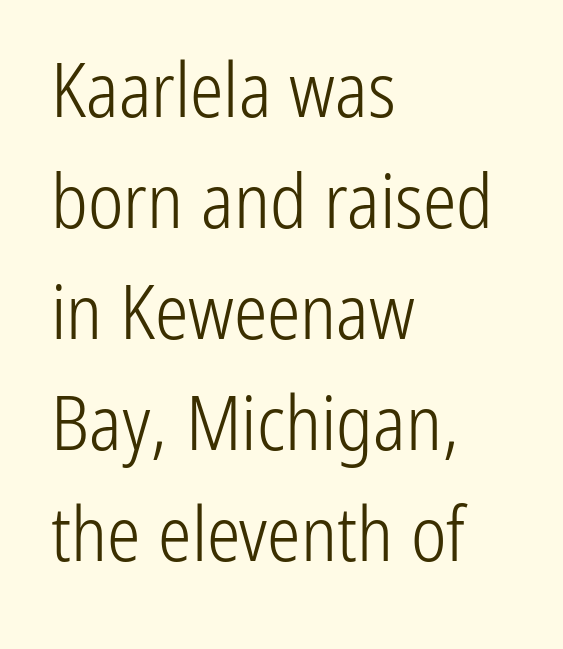
Q: Is the text bold? A: No.
Q: Is the text italic (slanted)? A: No, it is upright.
Q: Is the typeface a serif or a sans-serif typeface? A: Sans-serif.
Q: Is the text underlined? A: No.
Q: How is the paragraph aligned? A: Left-aligned.
Q: Is the spacing between letters normal or unusually wide? A: Normal.
Q: Is the spacing between lines tight, normal or loose? A: Normal.
Q: Width (condensed, normal, or wide)? A: Condensed.
Q: Stroke contrast? A: Low.
Q: x-height? A: Medium.
Q: Monospaced? A: No.
